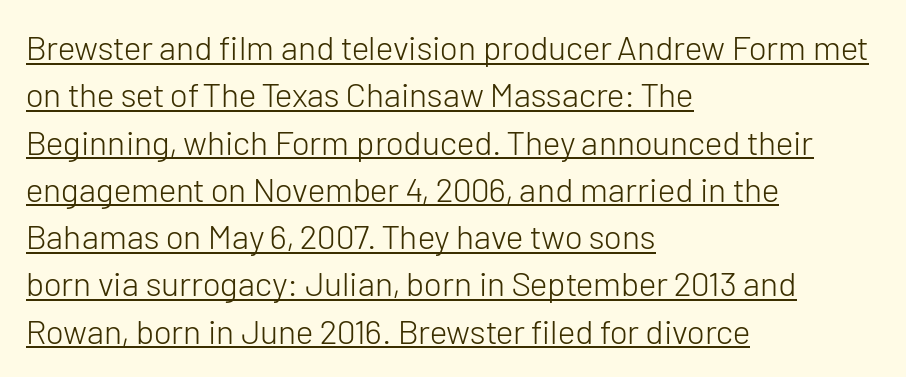
The image shows 34 px light sans-serif type, upright; set left-aligned, normal line spacing (1.39x), normal letter spacing, underlined; low stroke contrast and a medium x-height.
